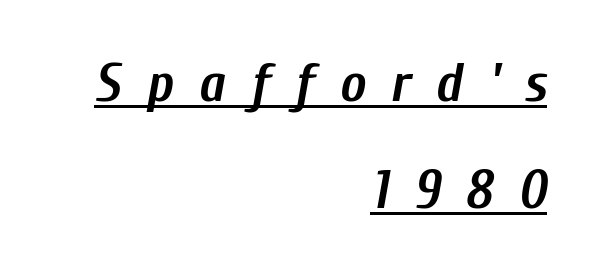
{"italic": "yes", "lean": "right", "slant_degrees": 10, "bold": "yes", "weight": "semibold", "width": "condensed", "stroke_contrast": "low", "x_height": "medium", "monospaced": "no", "underline": "yes", "align": "right", "line_spacing": "loose", "line_spacing_ratio": 1.94, "letter_spacing": "wide", "letter_spacing_em": 0.46, "glyph_px": 55}
